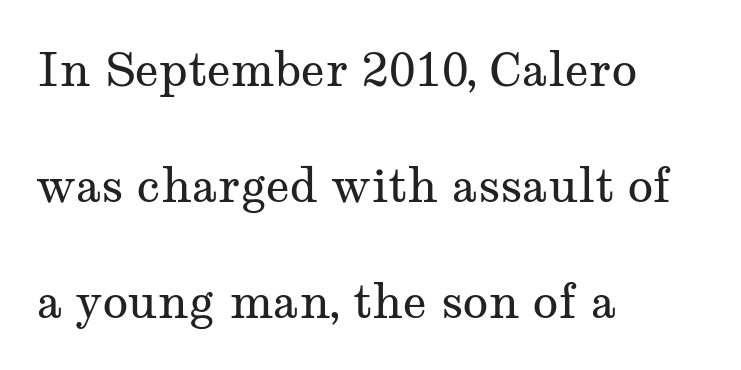
Q: Is the text bold? A: No.
Q: Is the text italic (slanted)? A: No, it is upright.
Q: Is the typeface a serif or a sans-serif typeface? A: Serif.
Q: Is the text underlined? A: No.
Q: How is the paragraph aligned? A: Left-aligned.
Q: Is the spacing between letters normal or unusually wide? A: Normal.
Q: Is the spacing between lines tight, normal or loose? A: Loose.
Q: Width (condensed, normal, or wide)? A: Wide.
Q: Stroke contrast? A: Medium.
Q: x-height? A: Medium.
Q: Monospaced? A: No.
